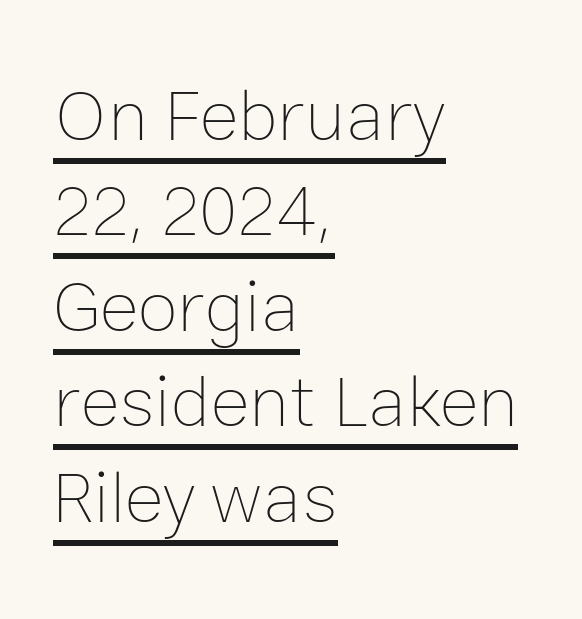
Q: Is the text bold? A: No.
Q: Is the text italic (slanted)? A: No, it is upright.
Q: Is the text underlined? A: Yes.
Q: How is the paragraph aligned? A: Left-aligned.
Q: Is the spacing between letters normal or unusually wide? A: Normal.
Q: Is the spacing between lines tight, normal or loose? A: Normal.
Q: Width (condensed, normal, or wide)? A: Normal.
Q: Stroke contrast? A: Low.
Q: x-height? A: Medium.
Q: Monospaced? A: No.
